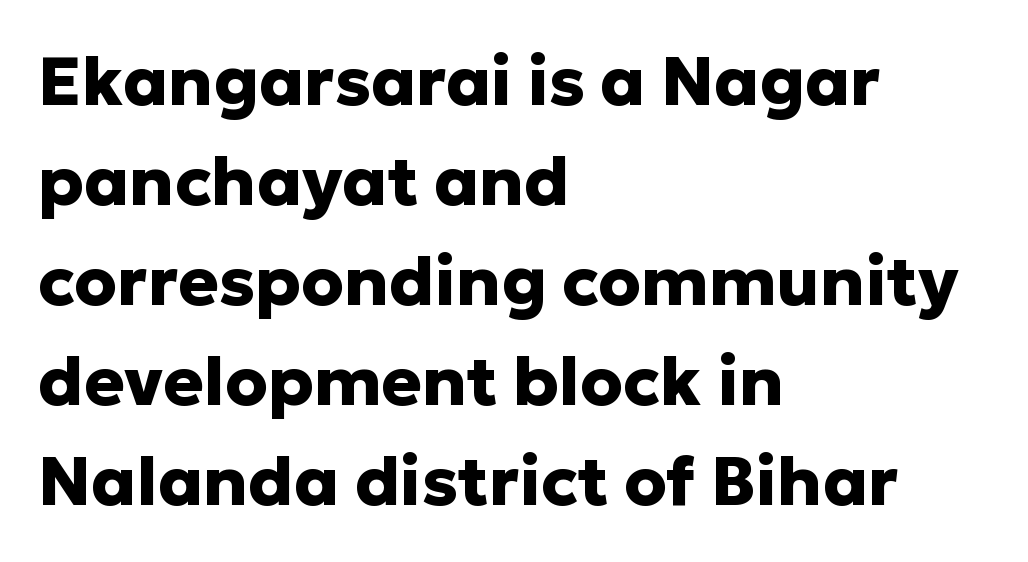
Q: Is the text bold? A: Yes.
Q: Is the text italic (slanted)? A: No, it is upright.
Q: Is the typeface a serif or a sans-serif typeface? A: Sans-serif.
Q: Is the text underlined? A: No.
Q: How is the paragraph aligned? A: Left-aligned.
Q: Is the spacing between letters normal or unusually wide? A: Normal.
Q: Is the spacing between lines tight, normal or loose? A: Normal.
Q: Width (condensed, normal, or wide)? A: Normal.
Q: Stroke contrast? A: Low.
Q: x-height? A: Medium.
Q: Monospaced? A: No.
